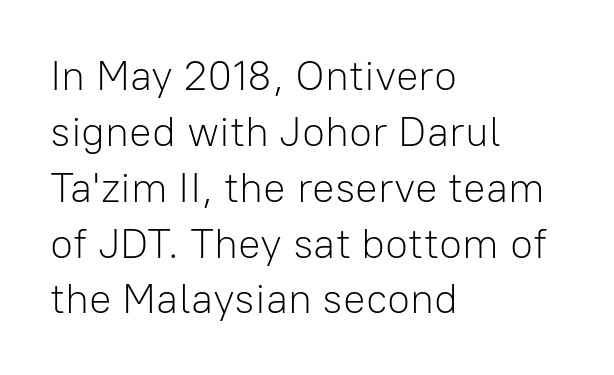
{"serif": "no", "italic": "no", "bold": "no", "weight": "light", "width": "normal", "stroke_contrast": "low", "x_height": "medium", "monospaced": "no", "underline": "no", "align": "left", "line_spacing": "normal", "line_spacing_ratio": 1.33, "letter_spacing": "normal", "letter_spacing_em": 0.0, "glyph_px": 42}
